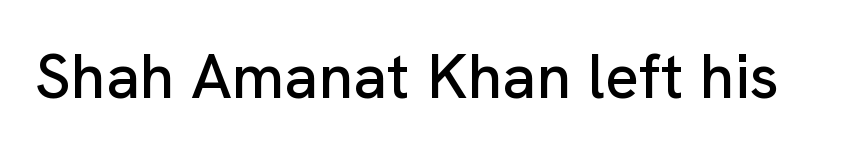
In terms of letterspacing, this is plain default setting. These lines are rendered in a variable-pitch font. Lines of text with bare space underneath. Typographically, this falls in the sans-serif category. Rendered with straight, roman letterforms.
